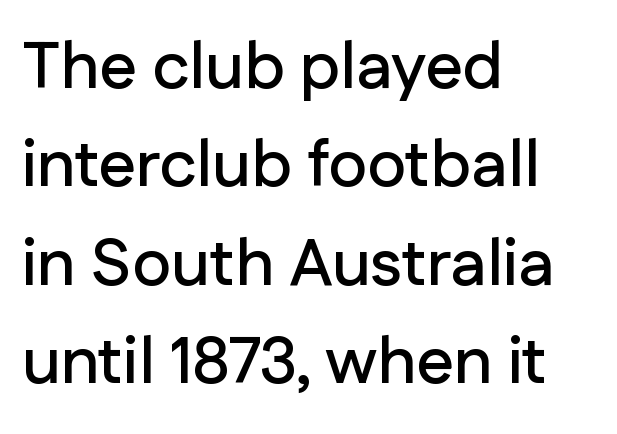
Regarding serifs, this sample does without them. All the whitespace from short lines collects on the right. The passage shown is not underscored anywhere. Caption: standard tracking, unaltered.
